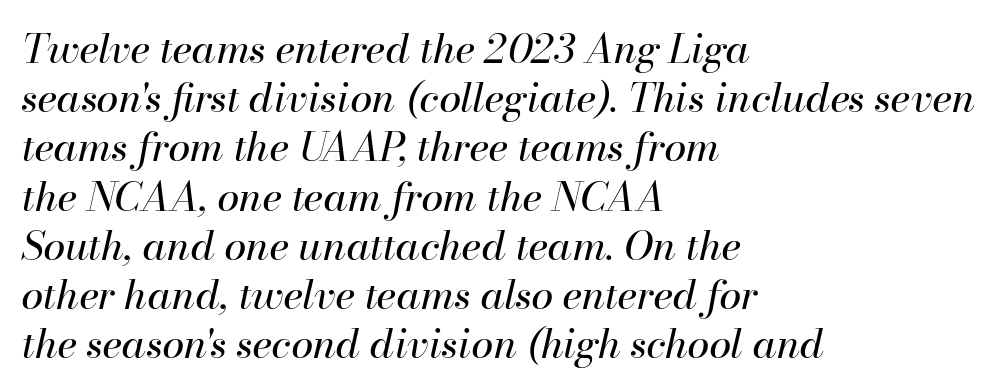
Q: Is the text bold? A: No.
Q: Is the text italic (slanted)? A: Yes, it leans right by about 13 degrees.
Q: Is the text underlined? A: No.
Q: How is the paragraph aligned? A: Left-aligned.
Q: Is the spacing between letters normal or unusually wide? A: Normal.
Q: Width (condensed, normal, or wide)? A: Normal.
Q: Stroke contrast? A: High.
Q: x-height? A: Small.
Q: Monospaced? A: No.
